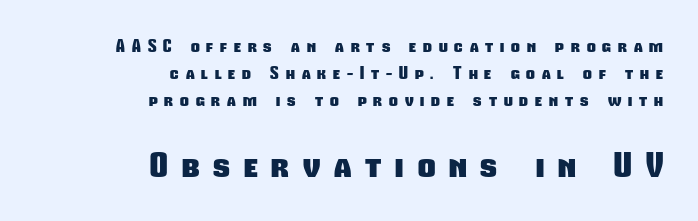
The passage shown is not underscored anywhere. The strokes are fattened all the way to bold. The lines sit at an ordinary, default distance from one another. These lines are composed in type without serifs. Display-style spreading of the glyphs; the letterfit is very open.
